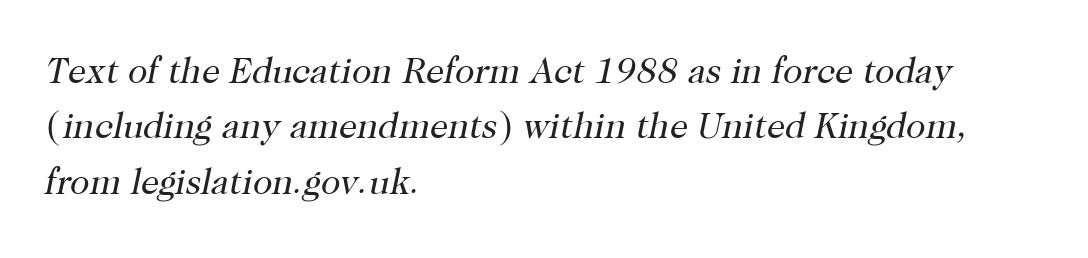
Q: Is the text bold? A: No.
Q: Is the text italic (slanted)? A: Yes, it leans right by about 12 degrees.
Q: Is the typeface a serif or a sans-serif typeface? A: Serif.
Q: Is the text underlined? A: No.
Q: How is the paragraph aligned? A: Left-aligned.
Q: Is the spacing between letters normal or unusually wide? A: Normal.
Q: Is the spacing between lines tight, normal or loose? A: Normal.
Q: Width (condensed, normal, or wide)? A: Normal.
Q: Stroke contrast? A: High.
Q: x-height? A: Medium.
Q: Monospaced? A: No.
